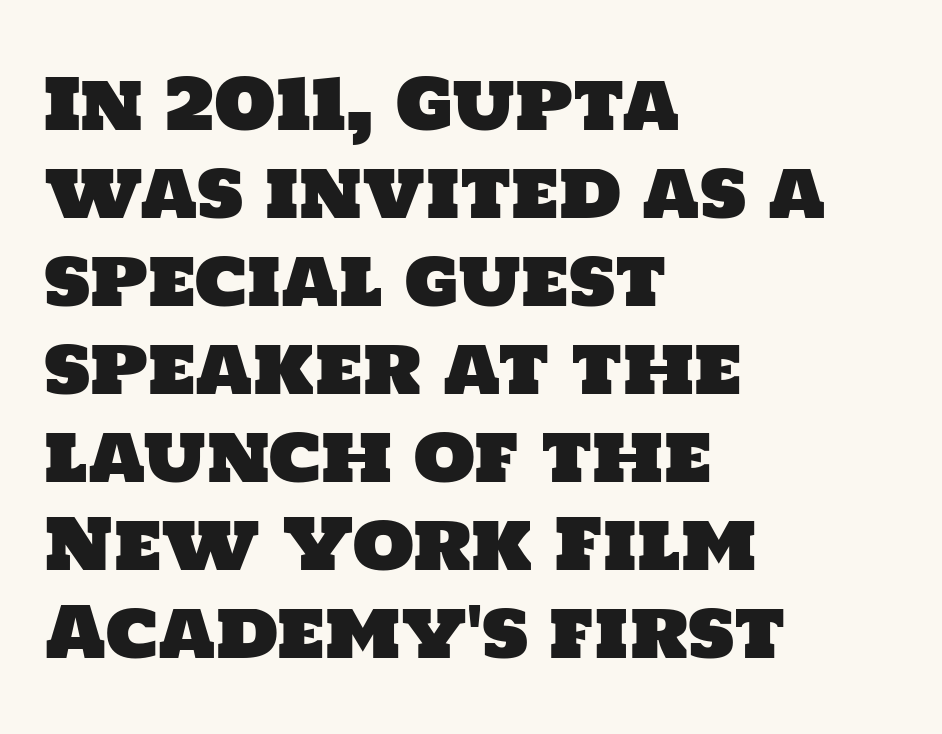
Plain, unruled lines of type. Students, note that the glyphs here touch the page at normal intervals. The letters carry no serifs — their stems end cleanly without finishing strokes. The passage is arranged the way most books set body copy — flush left. Proportional: the letters do not fall into vertical columns.
